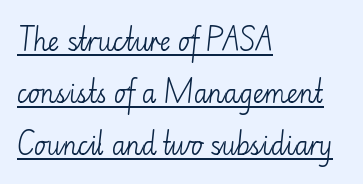
The image shows 25 px text type; set left-aligned, loose line spacing (2.08x), normal letter spacing, underlined.
